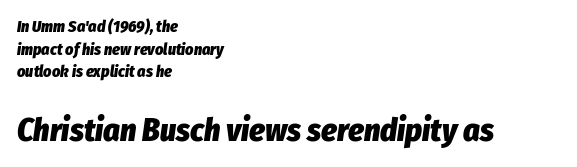
{"italic": "yes", "lean": "right", "slant_degrees": 8, "bold": "yes", "weight": "heavy", "width": "condensed", "stroke_contrast": "low", "x_height": "medium", "monospaced": "no", "underline": "no", "align": "left", "line_spacing": "normal", "line_spacing_ratio": 1.42, "letter_spacing": "normal", "letter_spacing_em": 0.0, "larger_block": "second", "size_ratio": 2.0, "glyph_px": 32}
